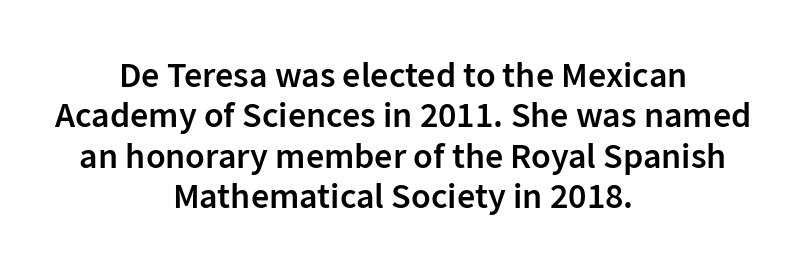
The passage shown has conventional tracking throughout. The passage shown stacks its lines with hardly any gap. Words float on clear page, feet unadorned. Posture: straight, roman, zero tilt.
